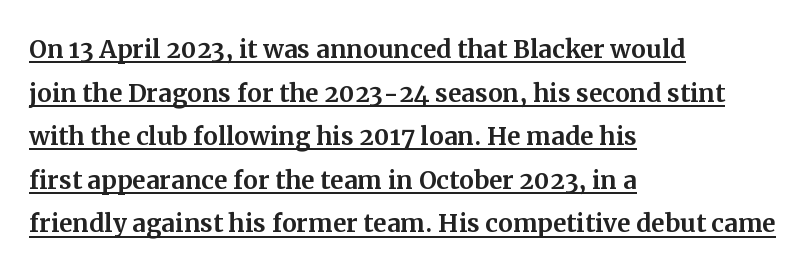
One-word summary of the alignment: left. The passage shown is typed in a proportional face where columns would drift. No extra tracking has been applied to these lines. How would I describe the line gaps? Plain and ordinary. Examine the stroke ends and you'll spot serifs.
